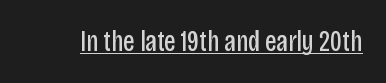
The image shows 29 px regular-weight, condensed sans-serif type, upright; set normal letter spacing, underlined; low stroke contrast and a large x-height.
